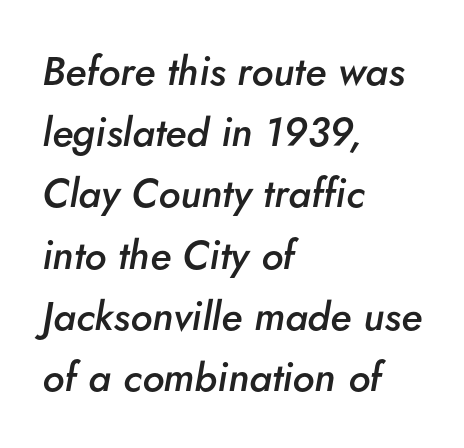
The image shows 40 px semibold type, italic (leaning right); set left-aligned, normal line spacing (1.53x), normal letter spacing, not underlined; low stroke contrast and a small x-height.
